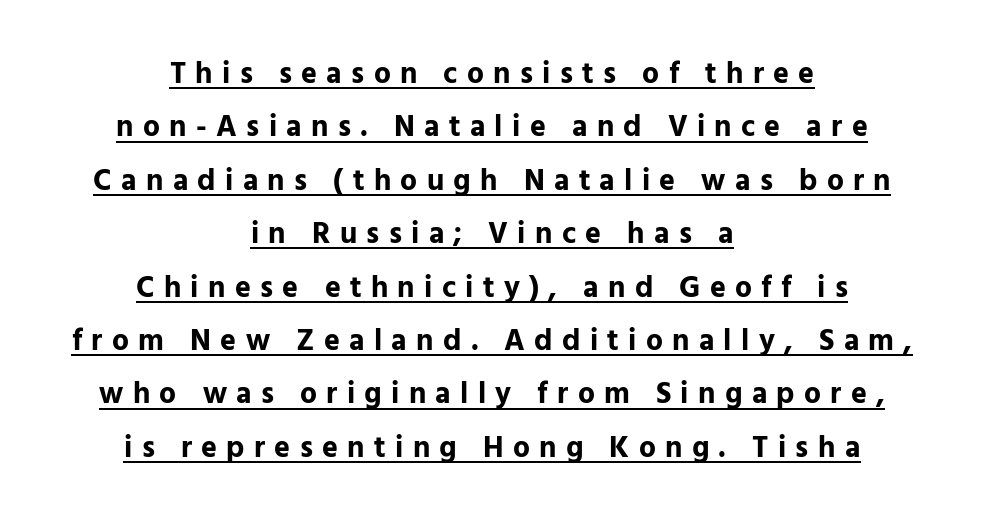
You can tell it's not italic because the verticals are truly vertical. The text was rendered using a sans face with plain stroke endings. These words are printed bold, with thick strokes throughout. Loose tracking; the words dissolve into strings of separated letters. Notice how a bar underscores the lettering throughout. The setting favours the middle, as headings and verse often do.
